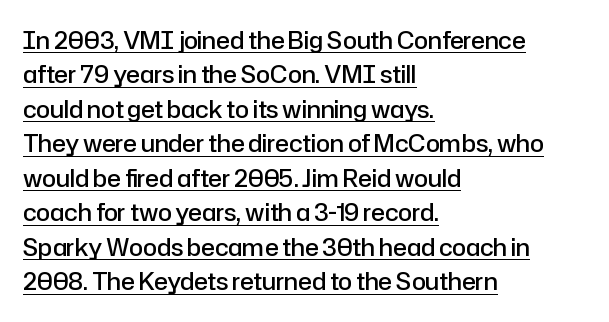
{"italic": "no", "bold": "semi", "underline": "yes", "align": "left", "line_spacing": "normal", "line_spacing_ratio": 1.5, "letter_spacing": "normal", "letter_spacing_em": 0.0, "glyph_px": 23}
